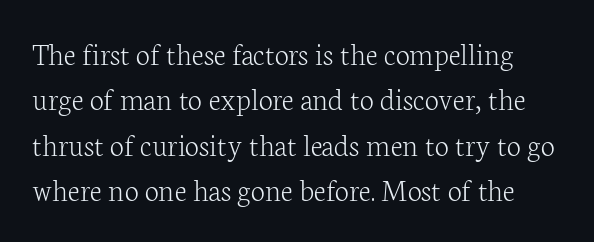
Character widths vary here, with narrow letters taking less room than wide ones. Ordinary non-slanted type is in use. Reading down the column, the eye jumps a familiar distance to each next line. No extra ink here — the face is not bold.
